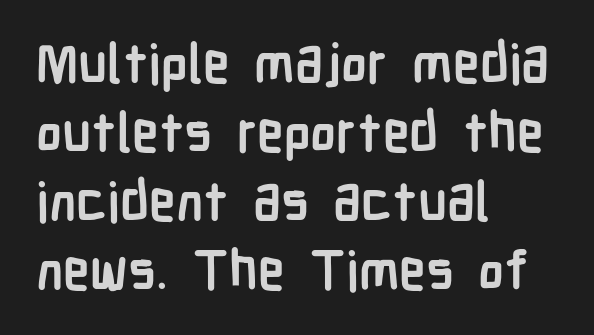
The image shows 54 px semibold, condensed sans-serif type, upright; set left-aligned, normal line spacing (1.28x), normal letter spacing, not underlined; low stroke contrast and a medium x-height.
